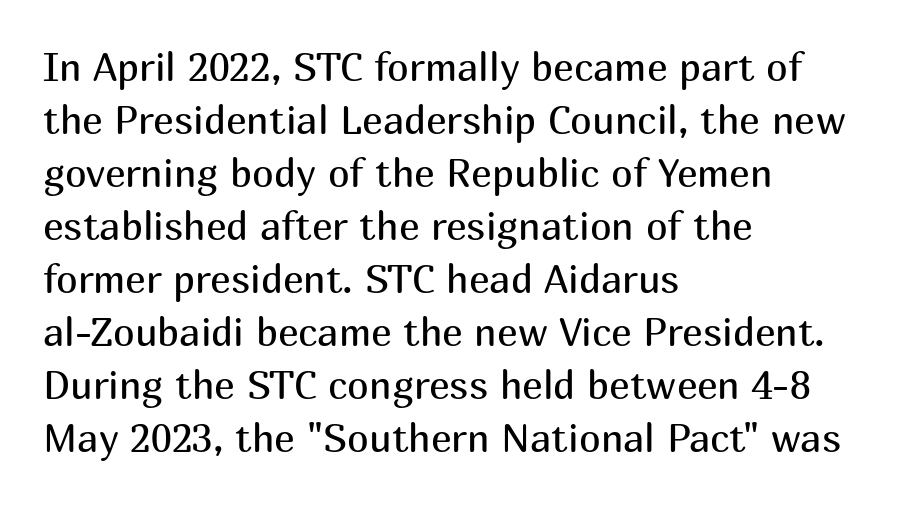
Where is the straight margin? On the left. Note the varied advance widths — an 'i' is clearly narrower than an 'm'. The passage shown has conventional tracking throughout. This is sans-serif lettering, the kind often seen on screens and signage.
